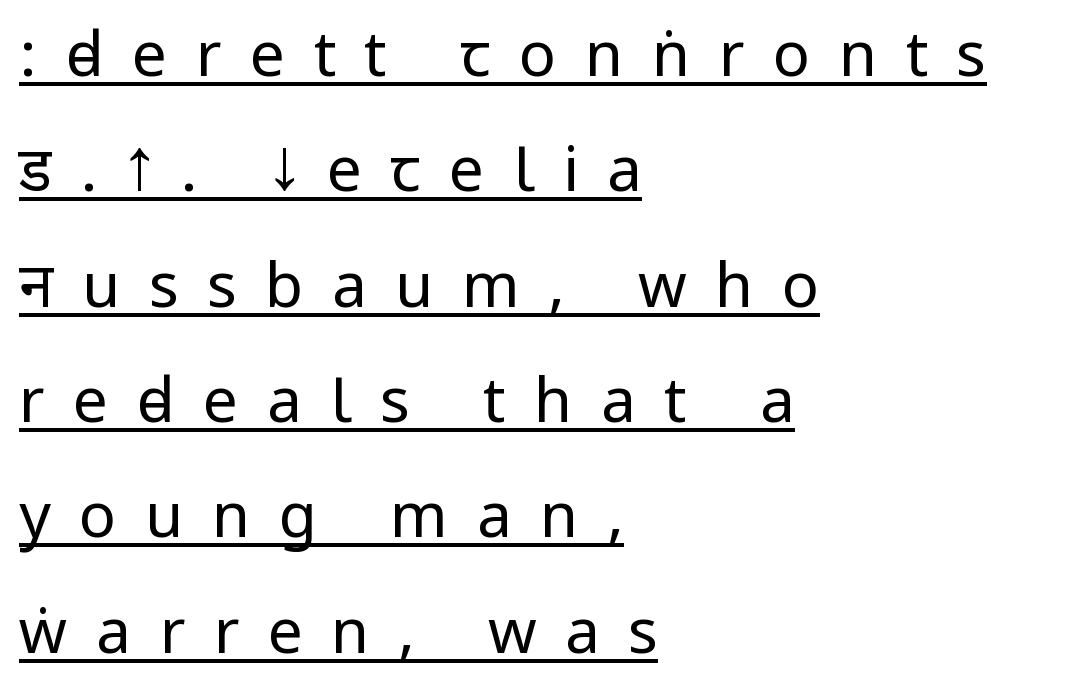
{"serif": "no", "italic": "no", "bold": "no", "weight": "regular", "width": "condensed", "stroke_contrast": "low", "underline": "yes", "align": "left", "line_spacing_ratio": 1.86, "letter_spacing": "wide", "letter_spacing_em": 0.46, "glyph_px": 62}
